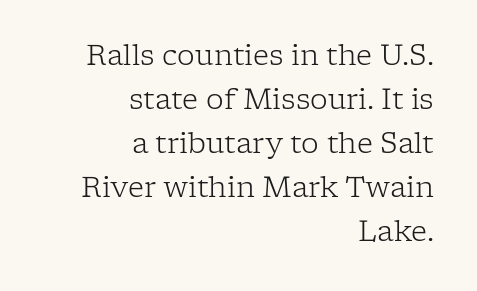
The image shows 28 px light serif type, upright; set right-aligned, normal line spacing (1.57x), normal letter spacing, not underlined; low stroke contrast and a medium x-height.
